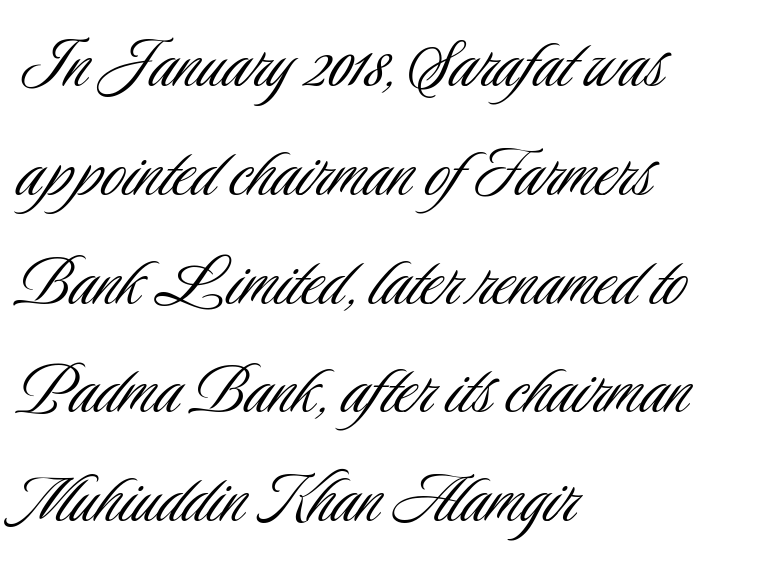
The image shows 80 px light, condensed sans-serif type; set left-aligned, normal line spacing (1.36x), normal letter spacing, not underlined; low stroke contrast and a small x-height.
